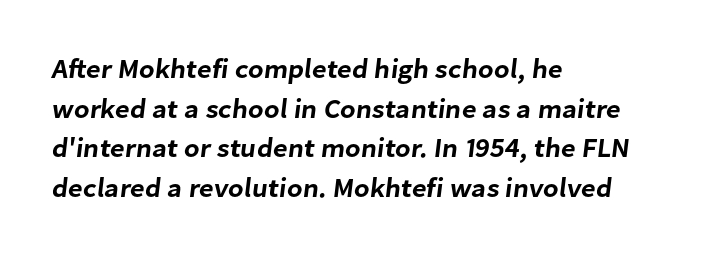
Leading matches the norm, producing a regular column. Honestly, the letter spacing is just normal — you wouldn't notice it. The space beneath each line is pristine and unruled. Every row of glyphs begins at an identical x-position on the left.
